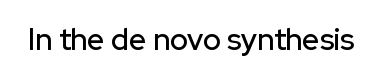
Rendered with straight, roman letterforms. Clear beneath every line of the passage. Short note: letters normally spaced. The letters advance in unequal steps, a hallmark of proportional type.
